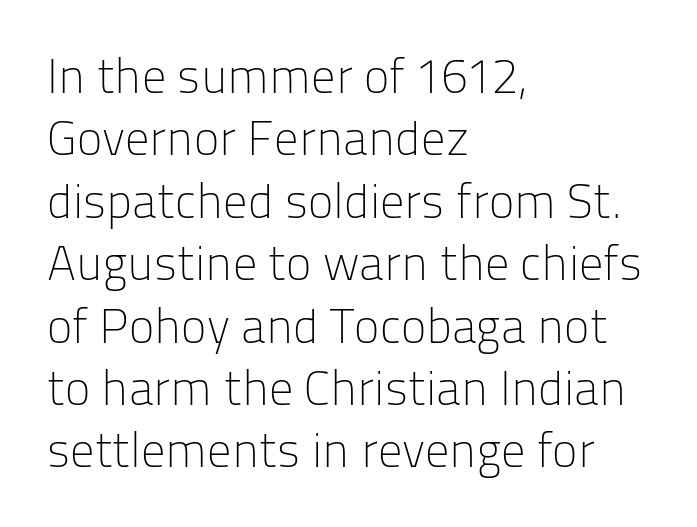
The image shows 48 px light sans-serif type, upright; set left-aligned, normal line spacing (1.3x), normal letter spacing, not underlined; low stroke contrast and a medium x-height.
